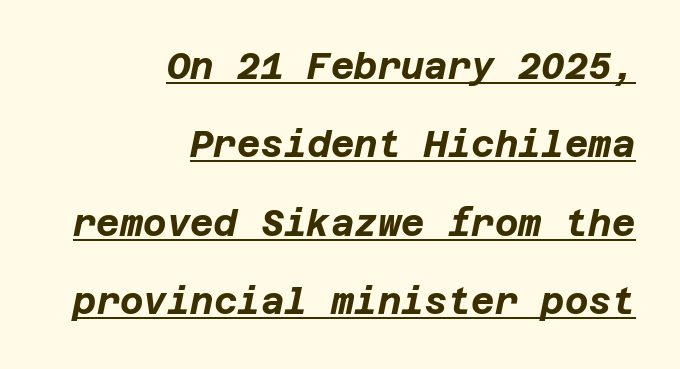
{"italic": "yes", "lean": "right", "slant_degrees": 12, "bold": "yes", "weight": "bold", "width": "normal", "stroke_contrast": "low", "x_height": "large", "underline": "yes", "align": "right", "line_spacing": "loose", "line_spacing_ratio": 2.18, "letter_spacing": "normal", "letter_spacing_em": 0.0, "glyph_px": 36}
